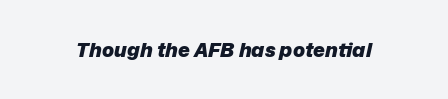
Underline: absent. Strokes here are thick enough to call this a true bold. The face used here is rendered with its standard letterfit. The axis of the letterforms is tilted away from vertical.
